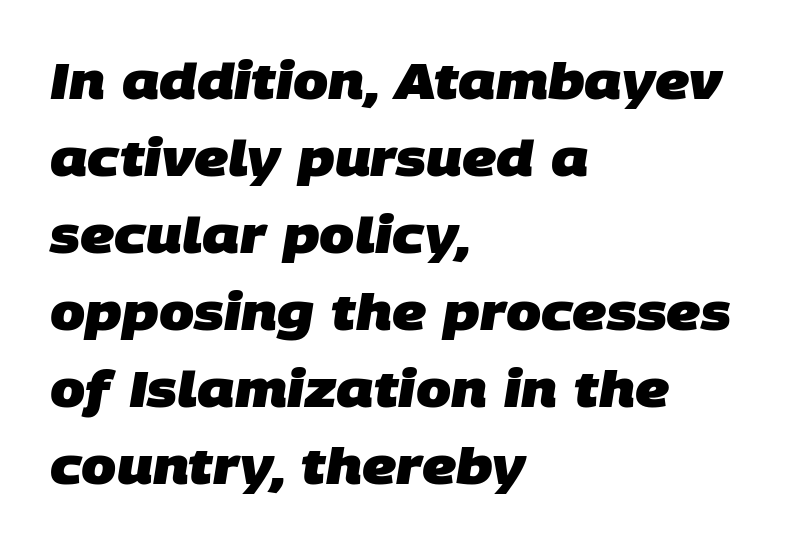
The image shows 50 px heavy sans-serif type; set left-aligned, normal line spacing (1.54x), normal letter spacing, not underlined; low stroke contrast and a large x-height.
